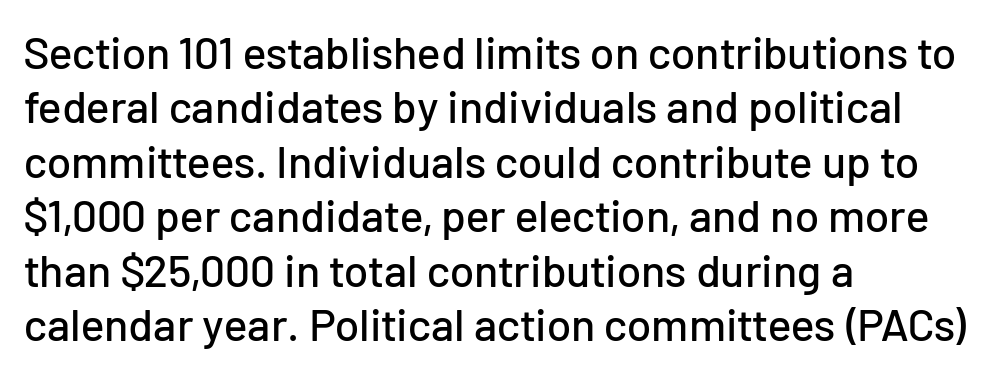
{"serif": "no", "italic": "no", "width": "normal", "stroke_contrast": "low", "x_height": "medium", "monospaced": "no", "underline": "no", "align": "left", "line_spacing_ratio": 1.21, "letter_spacing": "normal", "letter_spacing_em": 0.0, "glyph_px": 45}
